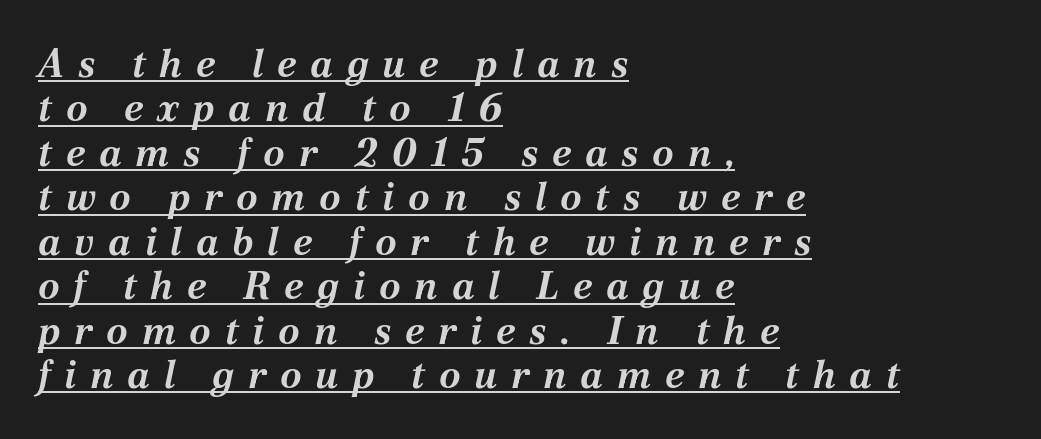
The image shows 39 px bold type, italic (leaning right); set left-aligned, tight line spacing (1.14x), unusually wide letter spacing (+0.35 em), underlined; medium stroke contrast and a medium x-height.
